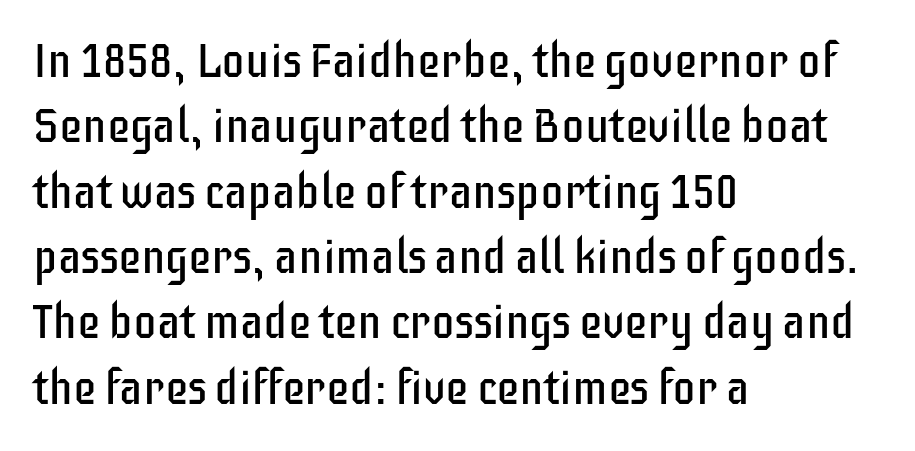
Q: Is the text bold? A: No.
Q: Is the text italic (slanted)? A: No, it is upright.
Q: Is the typeface a serif or a sans-serif typeface? A: Sans-serif.
Q: Is the text underlined? A: No.
Q: How is the paragraph aligned? A: Left-aligned.
Q: Is the spacing between letters normal or unusually wide? A: Normal.
Q: Is the spacing between lines tight, normal or loose? A: Normal.
Q: Width (condensed, normal, or wide)? A: Condensed.
Q: Stroke contrast? A: Low.
Q: x-height? A: Large.
Q: Monospaced? A: No.
